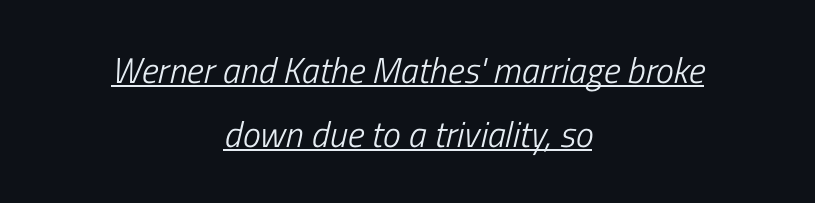
{"italic": "yes", "lean": "right", "slant_degrees": 13, "bold": "no", "weight": "light", "width": "condensed", "stroke_contrast": "low", "x_height": "medium", "monospaced": "no", "underline": "yes", "align": "center", "line_spacing_ratio": 1.77, "letter_spacing": "normal", "letter_spacing_em": 0.0, "glyph_px": 36}
